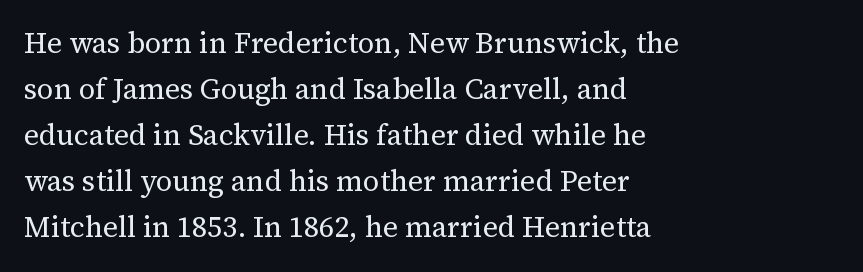
This block has exactly the height ordinary leading produces. A serif font was chosen for this passage. No letter is thick-stroked: the sample isn't bold. Tracking here is standard; glyphs follow each other at the usual distance.
